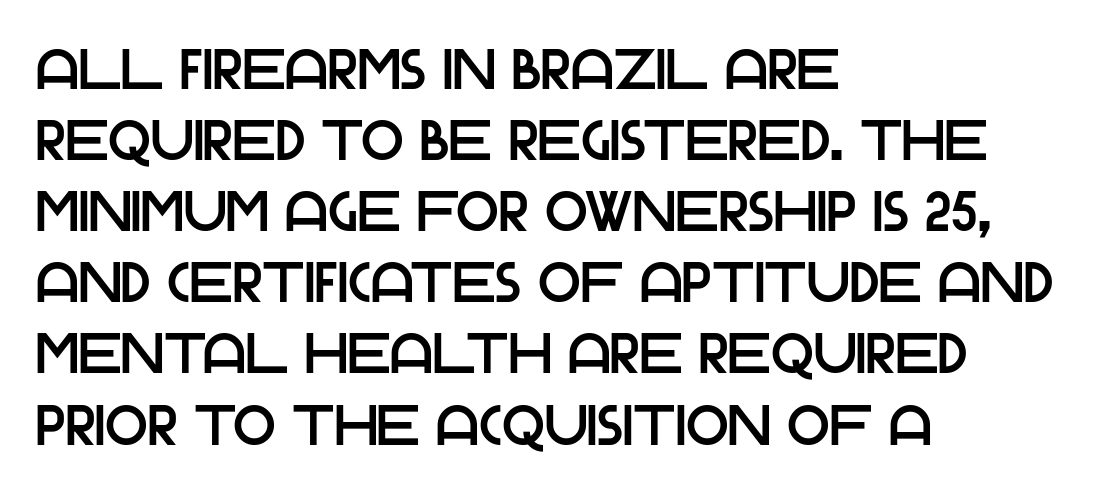
Layout note: lines flush left. These lines are rendered in a variable-pitch font. The line-height multiplier appears to be the usual default. In terms of letterspacing, this is plain default setting. Nope, no serifs anywhere on these letters.
